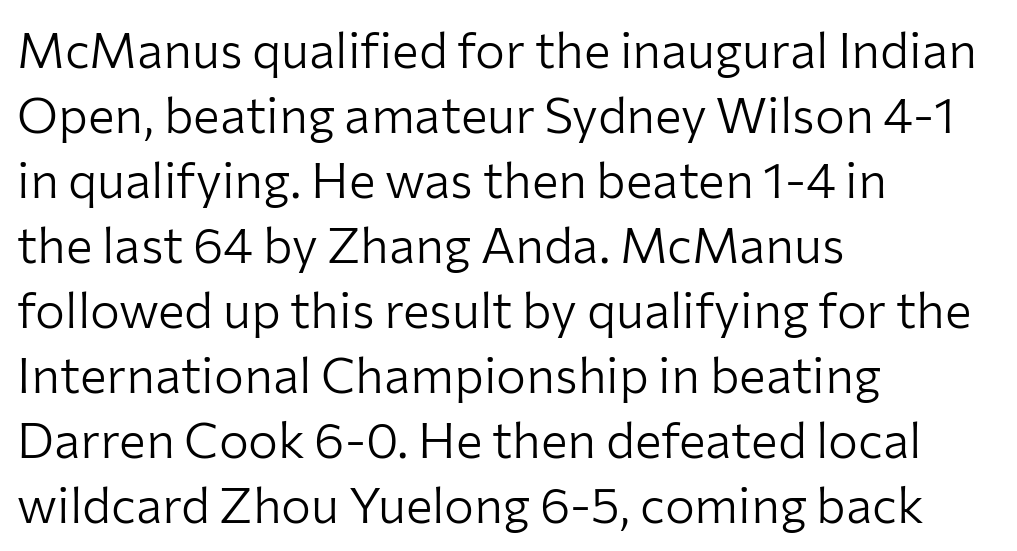
{"serif": "no", "italic": "no", "bold": "no", "weight": "light", "width": "normal", "stroke_contrast": "low", "x_height": "medium", "monospaced": "no", "underline": "no", "align": "left", "line_spacing": "normal", "line_spacing_ratio": 1.3, "letter_spacing": "normal", "letter_spacing_em": 0.0, "glyph_px": 50}
